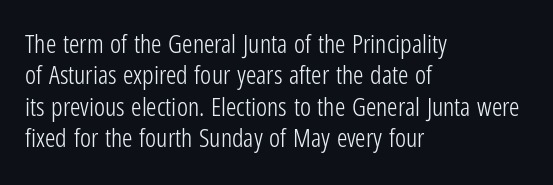
What stands out about the letter spacing? Nothing — it is the standard amount. The rendering anchors every line to the left-hand side. A light-to-regular cut is what we see here. Ordinary non-slanted type is in use.
